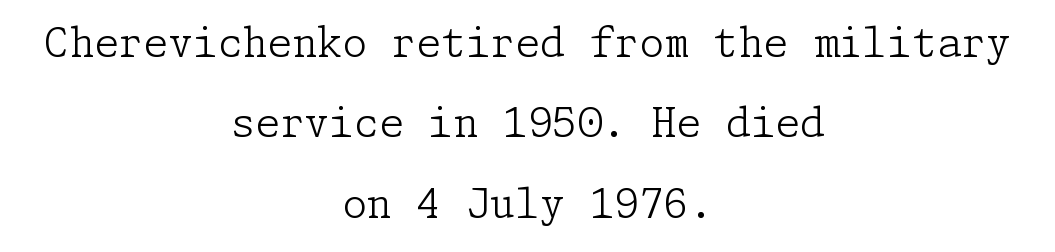
Typeset on center — no edge is straight. Every stem runs plumb, perpendicular to the baseline. Observe the serifs anchoring each vertical stroke in this sample. Bold? No — there's no thickening of the strokes. No extra tracking has been applied to these lines.
